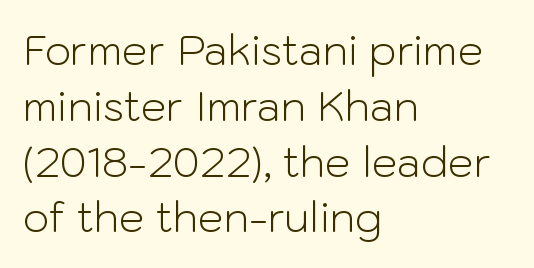
{"serif": "no", "italic": "no", "bold": "no", "weight": "light", "width": "normal", "stroke_contrast": "low", "x_height": "medium", "monospaced": "no", "underline": "no", "align": "left", "line_spacing": "normal", "line_spacing_ratio": 1.36, "letter_spacing": "normal", "letter_spacing_em": 0.0, "glyph_px": 41}
